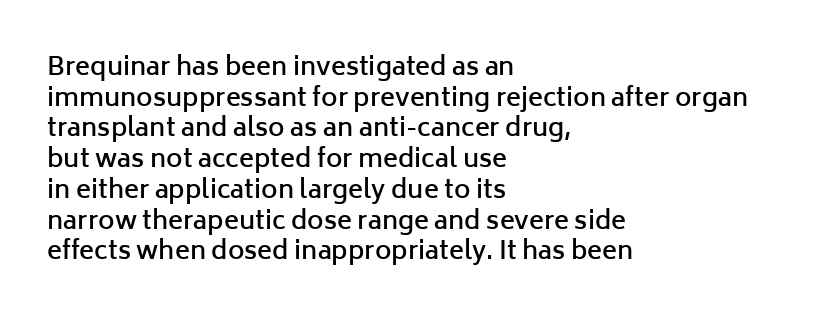
{"italic": "no", "bold": "semi", "underline": "no", "align": "left", "line_spacing_ratio": 1.23, "letter_spacing": "normal", "letter_spacing_em": 0.0, "glyph_px": 25}
